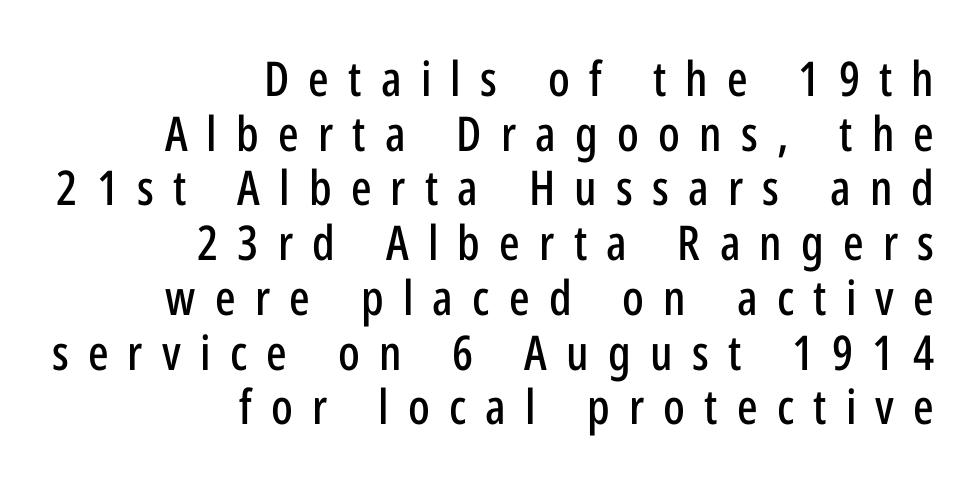
The zone under the glyphs is completely vacant. Spacing between characters has been opened up far beyond the box default. Leading: reduced. Think of a printed novel: that variable character pitch is what you see here. Reading down the block, your eye finds every line finishing at a fixed right position. If you drew a line through each stem, it would be perfectly vertical.
